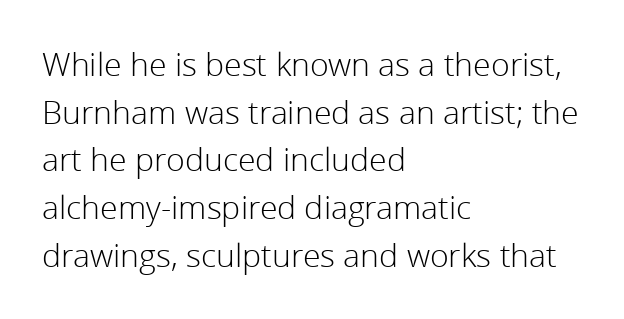
A typesetter would mark this as roman, not italic. One-word summary of the alignment: left. Default kerning and tracking; the words read as compact shapes. Each new line begins a customary step beneath the previous one. Typographically, this falls in the sans-serif category. Here the designer chose a conventional face with non-uniform glyph widths.
